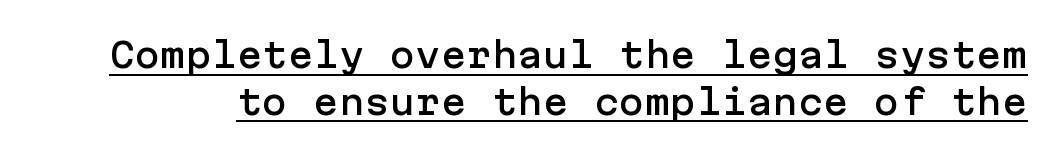
Short note: letters normally spaced. Classification — sans serif. One glance says typical: line gaps are just what's usual. Upright lettering throughout. Underline: present.
